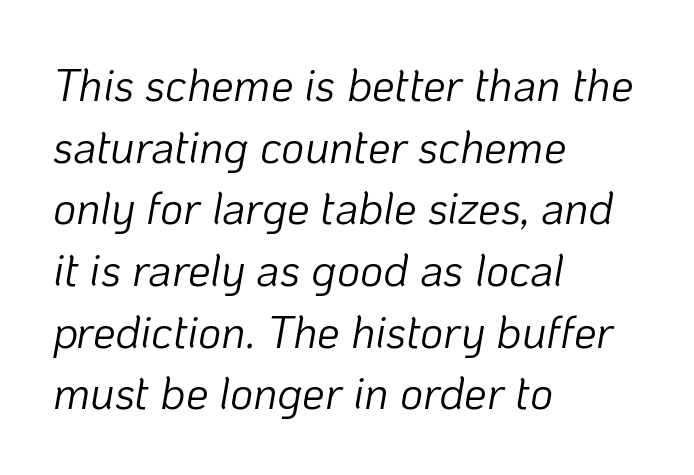
These glyphs show unthickened strokes, regular width or finer. No extra tracking has been applied to these lines. Yep, that's italic — everything's leaning. No word sits above an underline. The rendering uses natural spacing where letterforms have individual widths.
